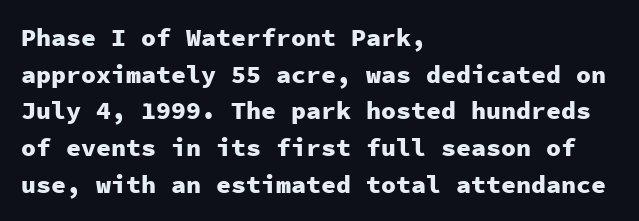
The image shows 25 px bold type, upright; set left-aligned, normal line spacing (1.47x), normal letter spacing, not underlined.
